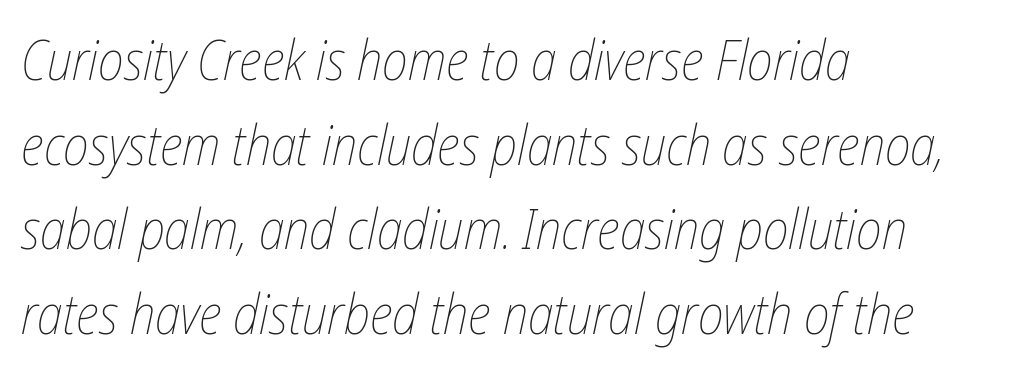
Each word holds together tightly as a unit, with standard inter-letter gaps. The paragraph has a hard left edge and a soft right edge. What's the leading like? Ordinary, nothing unusual. The foot of each line stays bare and open. Varying glyph widths throughout — classic text-font behaviour. No extra ink here — the face is not bold.
